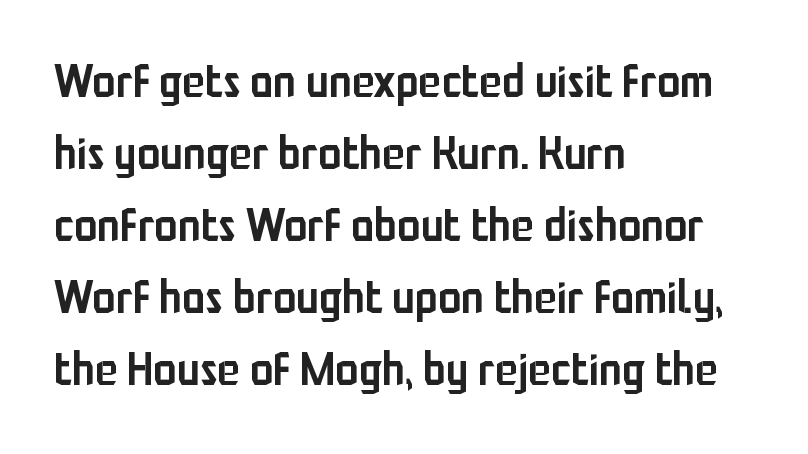
Q: Is the text bold? A: Semi-bold.
Q: Is the text italic (slanted)? A: No, it is upright.
Q: Is the typeface a serif or a sans-serif typeface? A: Sans-serif.
Q: Is the text underlined? A: No.
Q: How is the paragraph aligned? A: Left-aligned.
Q: Is the spacing between letters normal or unusually wide? A: Normal.
Q: Is the spacing between lines tight, normal or loose? A: Normal.
Q: Width (condensed, normal, or wide)? A: Condensed.
Q: Stroke contrast? A: Low.
Q: x-height? A: Medium.
Q: Monospaced? A: No.
